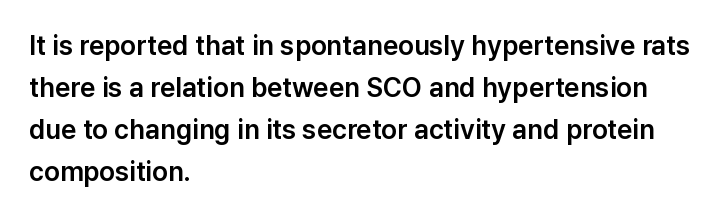
Q: Is the text italic (slanted)? A: No, it is upright.
Q: Is the text underlined? A: No.
Q: How is the paragraph aligned? A: Left-aligned.
Q: Is the spacing between letters normal or unusually wide? A: Normal.
Q: Is the spacing between lines tight, normal or loose? A: Normal.
